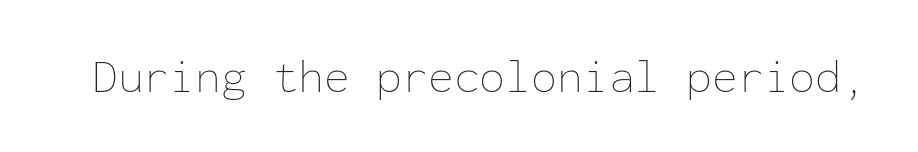
{"italic": "no", "bold": "no", "weight": "thin", "width": "normal", "stroke_contrast": "low", "x_height": "medium", "monospaced": "yes", "underline": "no", "letter_spacing": "normal", "letter_spacing_em": 0.0, "glyph_px": 47}
